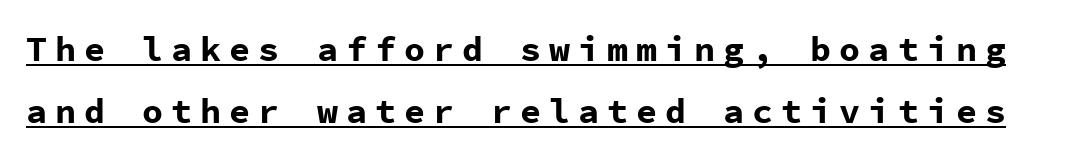
The image shows 35 px bold sans-serif type, upright, monospaced; set line spacing 1.78x, unusually wide letter spacing (+0.23 em), underlined; low stroke contrast and a medium x-height.
